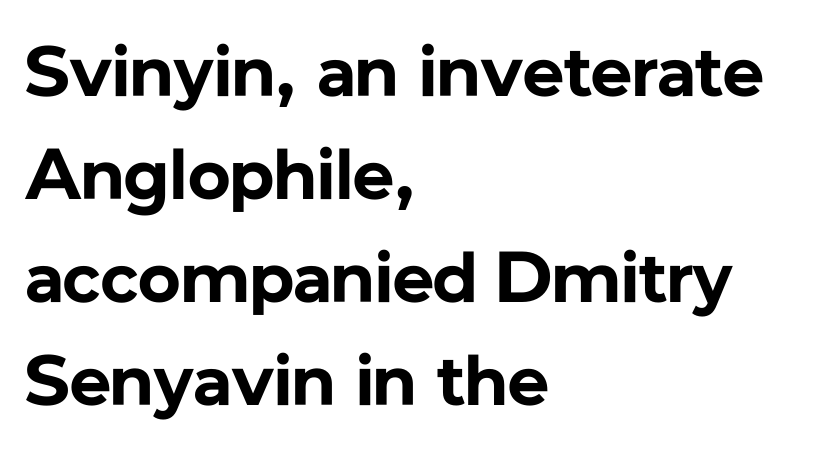
The image shows 72 px bold sans-serif type, upright; set left-aligned, normal line spacing (1.43x), normal letter spacing, not underlined; low stroke contrast and a medium x-height.
